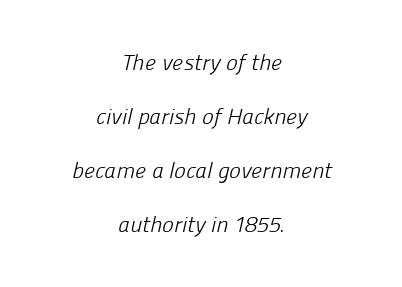
The image shows 22 px text type; set centered, loose line spacing (2.45x), normal letter spacing, not underlined.
